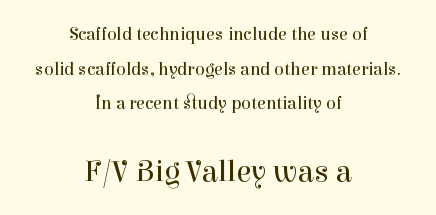
The image shows 31 px regular-weight serif type, upright; set centered, loose line spacing (1.93x), normal letter spacing, not underlined; the second (bottom) block is 1.72x larger; high stroke contrast and a medium x-height.
